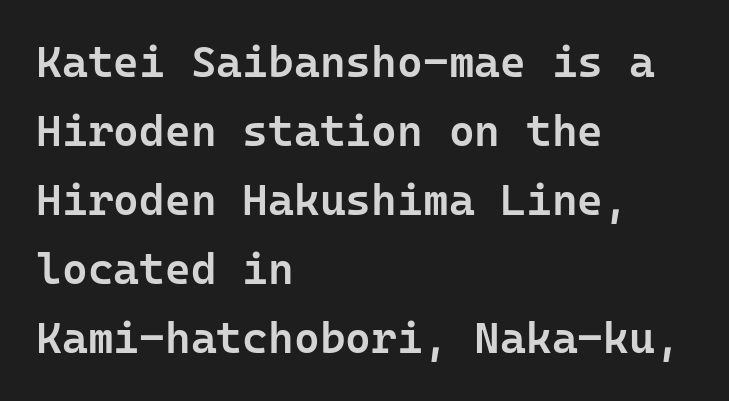
{"serif": "no", "italic": "no", "bold": "semi", "weight": "semibold", "width": "normal", "stroke_contrast": "low", "x_height": "medium", "monospaced": "yes", "underline": "no", "align": "left", "line_spacing": "normal", "line_spacing_ratio": 1.57, "letter_spacing": "normal", "letter_spacing_em": 0.0, "glyph_px": 44}
